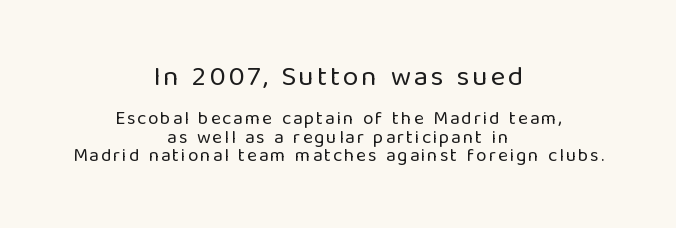
The image shows 28 px regular-weight sans-serif type, upright; set centered, tight line spacing (0.96x), not underlined; the first (top) block is 1.47x larger; low stroke contrast and a medium x-height.
